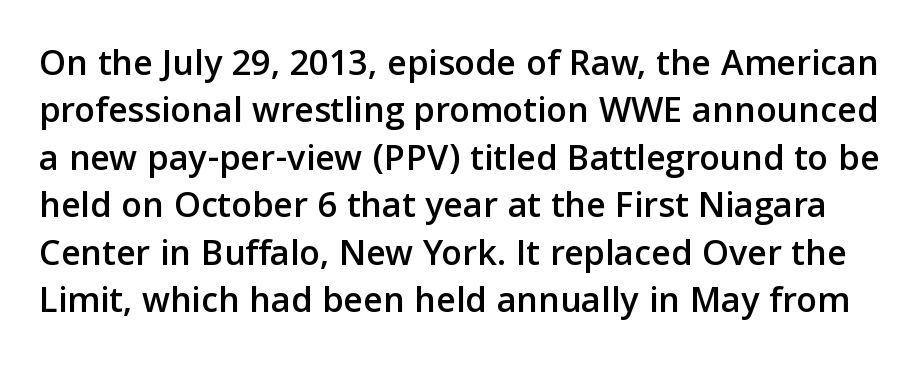
The image shows 38 px sans-serif type, upright; set normal line spacing (1.25x), normal letter spacing, not underlined; low stroke contrast and a medium x-height.
